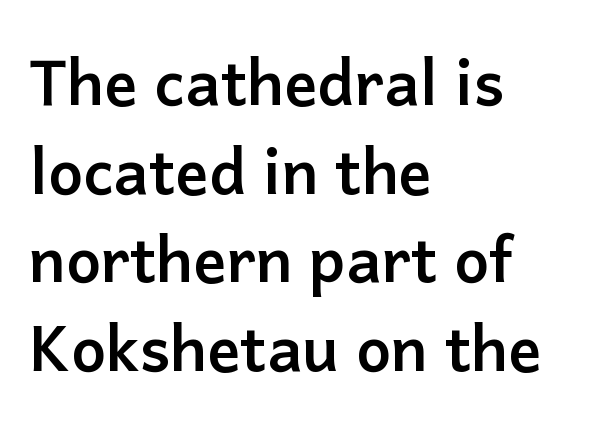
Q: Is the text bold? A: Yes.
Q: Is the text italic (slanted)? A: No, it is upright.
Q: Is the typeface a serif or a sans-serif typeface? A: Sans-serif.
Q: Is the text underlined? A: No.
Q: How is the paragraph aligned? A: Left-aligned.
Q: Is the spacing between letters normal or unusually wide? A: Normal.
Q: Is the spacing between lines tight, normal or loose? A: Normal.
Q: Width (condensed, normal, or wide)? A: Normal.
Q: Stroke contrast? A: Low.
Q: x-height? A: Medium.
Q: Monospaced? A: No.
